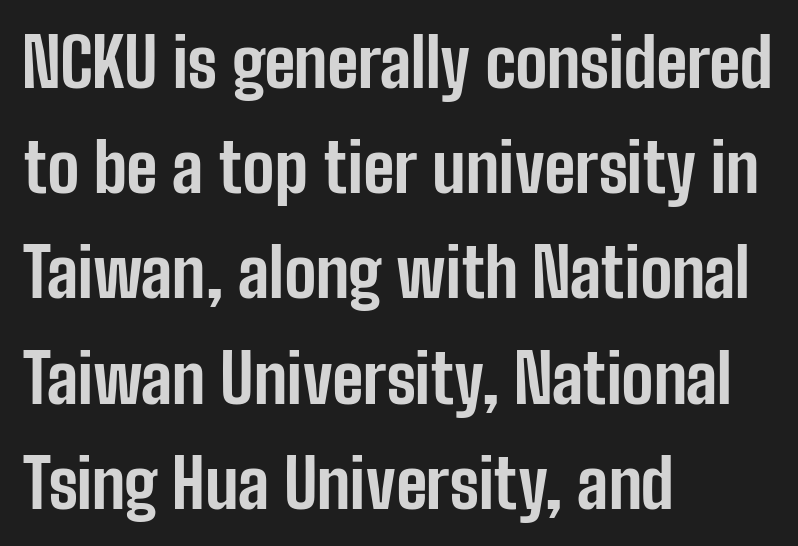
{"serif": "no", "italic": "no", "bold": "yes", "weight": "bold", "width": "condensed", "stroke_contrast": "low", "x_height": "medium", "monospaced": "no", "underline": "no", "align": "left", "line_spacing": "normal", "line_spacing_ratio": 1.57, "letter_spacing": "normal", "letter_spacing_em": 0.0, "glyph_px": 67}
